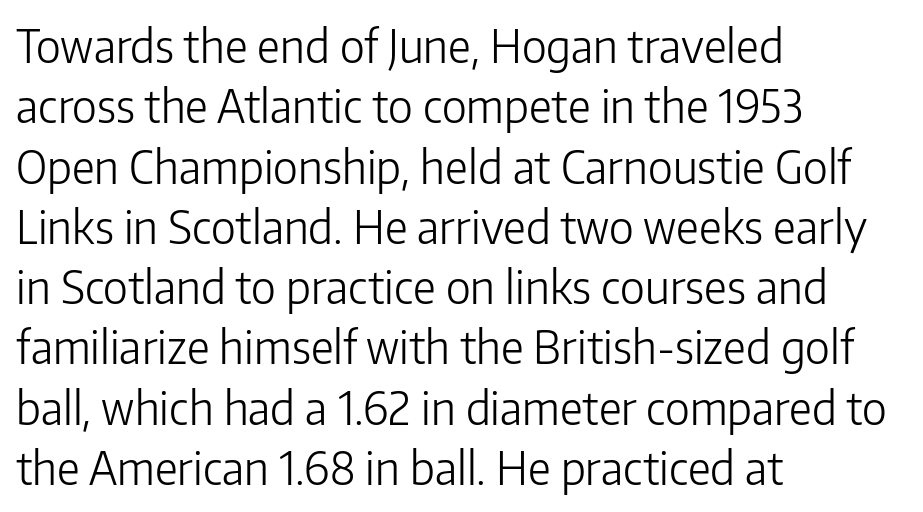
Note: no serifs on the glyphs. This sample has the flowing, uneven cadence of proportional lettering. A typesetter would call this zero additional tracking. Just letters on the line, the space beneath them empty. Summary of weight: not heavy and not bold.
